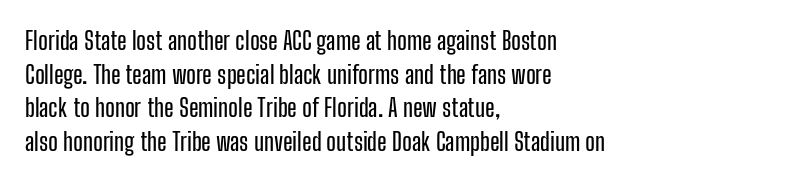
Q: Is the text italic (slanted)? A: No, it is upright.
Q: Is the text underlined? A: No.
Q: How is the paragraph aligned? A: Left-aligned.
Q: Is the spacing between letters normal or unusually wide? A: Normal.
Q: Is the spacing between lines tight, normal or loose? A: Normal.
